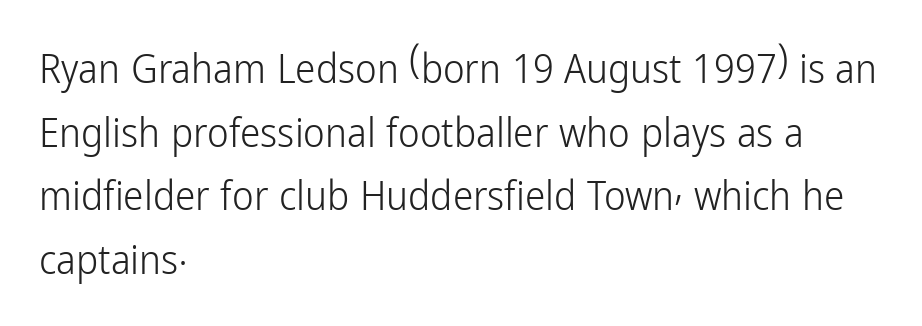
The foot of each line stays bare and open. One-word summary of the alignment: left. The characters display no serif detailing; their extremities are plain. This reads as an unemphasized weight, regular at the heaviest.
